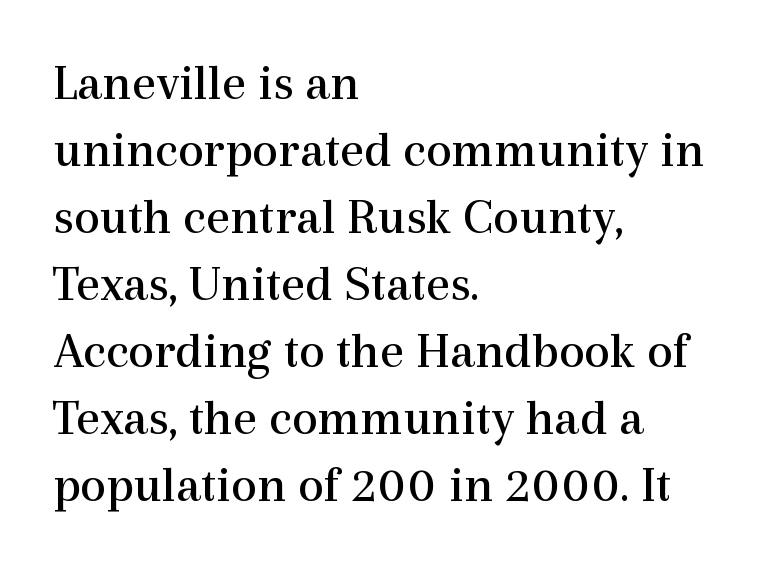
Q: Is the text bold? A: No.
Q: Is the text italic (slanted)? A: No, it is upright.
Q: Is the typeface a serif or a sans-serif typeface? A: Serif.
Q: Is the text underlined? A: No.
Q: How is the paragraph aligned? A: Left-aligned.
Q: Is the spacing between letters normal or unusually wide? A: Normal.
Q: Is the spacing between lines tight, normal or loose? A: Normal.
Q: Width (condensed, normal, or wide)? A: Normal.
Q: x-height? A: Medium.
Q: Monospaced? A: No.
